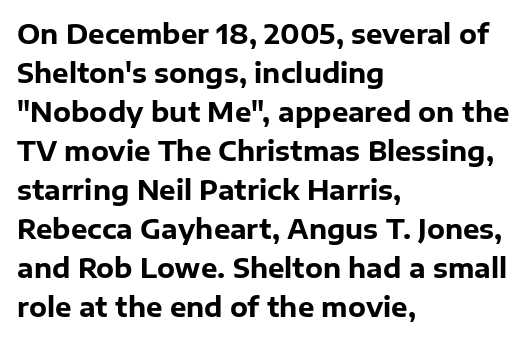
The image shows 26 px bold type, upright; set left-aligned, normal line spacing (1.5x), normal letter spacing, not underlined.
